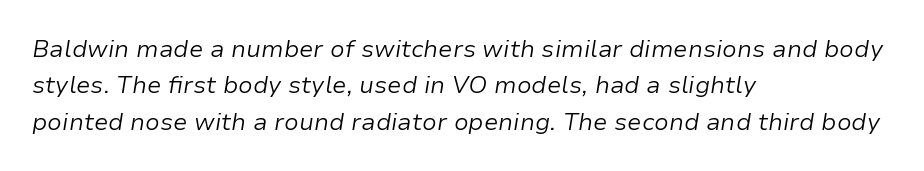
Q: Is the text bold? A: No.
Q: Is the text italic (slanted)? A: Yes, it leans right by about 9 degrees.
Q: Is the text underlined? A: No.
Q: How is the paragraph aligned? A: Left-aligned.
Q: Is the spacing between letters normal or unusually wide? A: Normal.
Q: Is the spacing between lines tight, normal or loose? A: Normal.
